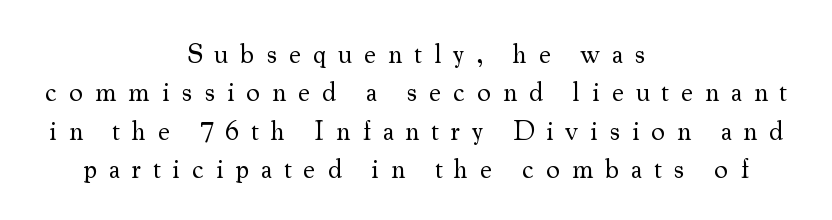
The image shows 27 px text type, upright; set centered, normal line spacing (1.42x), unusually wide letter spacing (+0.44 em), not underlined.
